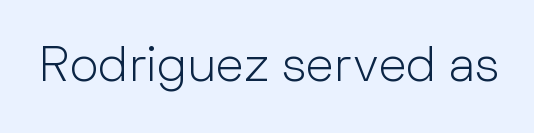
The image shows 49 px light sans-serif type, upright; set normal letter spacing, not underlined; low stroke contrast and a medium x-height.
